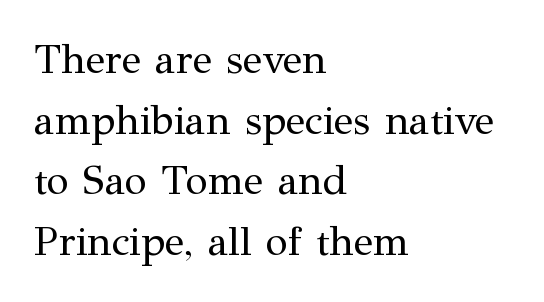
{"serif": "yes", "italic": "no", "bold": "no", "weight": "regular", "width": "normal", "stroke_contrast": "medium", "x_height": "medium", "monospaced": "no", "underline": "no", "align": "left", "line_spacing": "normal", "line_spacing_ratio": 1.48, "letter_spacing": "normal", "letter_spacing_em": 0.0, "glyph_px": 41}
